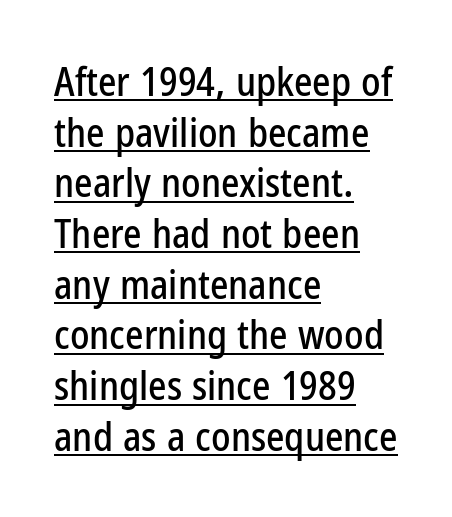
Q: Is the text italic (slanted)? A: No, it is upright.
Q: Is the typeface a serif or a sans-serif typeface? A: Sans-serif.
Q: Is the text underlined? A: Yes.
Q: How is the paragraph aligned? A: Left-aligned.
Q: Is the spacing between letters normal or unusually wide? A: Normal.
Q: Is the spacing between lines tight, normal or loose? A: Normal.
Q: Width (condensed, normal, or wide)? A: Condensed.
Q: Stroke contrast? A: Low.
Q: x-height? A: Medium.
Q: Monospaced? A: No.
